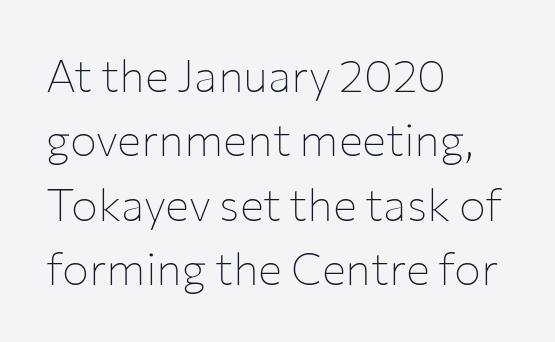
Q: Is the text bold? A: No.
Q: Is the text italic (slanted)? A: No, it is upright.
Q: Is the typeface a serif or a sans-serif typeface? A: Sans-serif.
Q: Is the text underlined? A: No.
Q: How is the paragraph aligned? A: Left-aligned.
Q: Is the spacing between letters normal or unusually wide? A: Normal.
Q: Is the spacing between lines tight, normal or loose? A: Normal.
Q: Width (condensed, normal, or wide)? A: Normal.
Q: Stroke contrast? A: Low.
Q: x-height? A: Medium.
Q: Monospaced? A: No.
